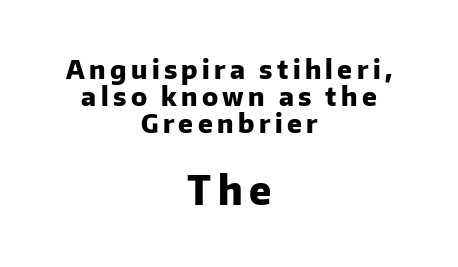
{"serif": "no", "italic": "no", "bold": "yes", "weight": "heavy", "width": "normal", "stroke_contrast": "low", "x_height": "medium", "monospaced": "no", "underline": "no", "align": "center", "line_spacing": "tight", "line_spacing_ratio": 1.04, "larger_block": "second", "size_ratio": 1.5, "glyph_px": 39}
